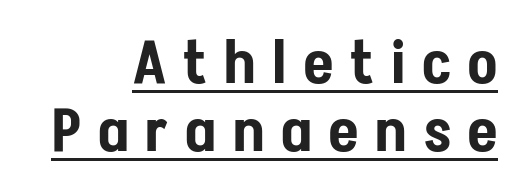
The image shows 60 px condensed sans-serif type, upright; set right-aligned, tight line spacing (1.13x), unusually wide letter spacing (+0.29 em), underlined; low stroke contrast and a medium x-height.
